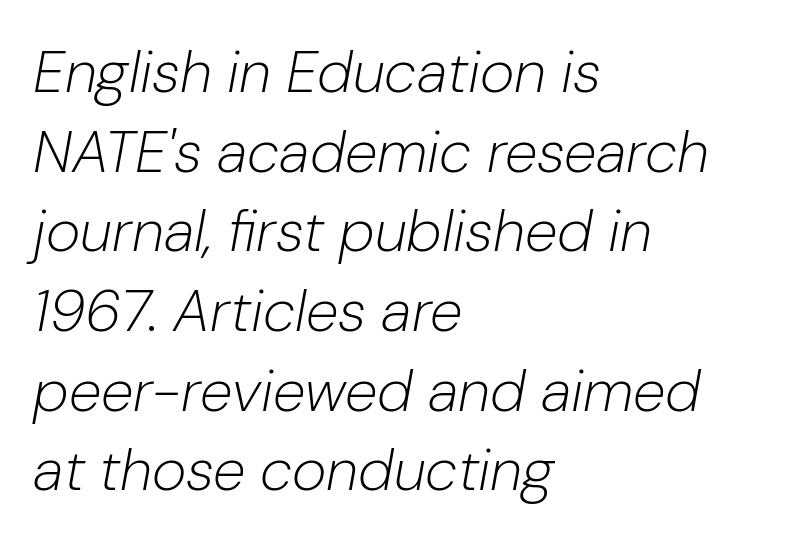
Where is the straight margin? On the left. The typesetting does not lean heavy: it is not bold. The face used here is rendered with its standard letterfit. You could not count columns in this text — the font is proportionally spaced.
